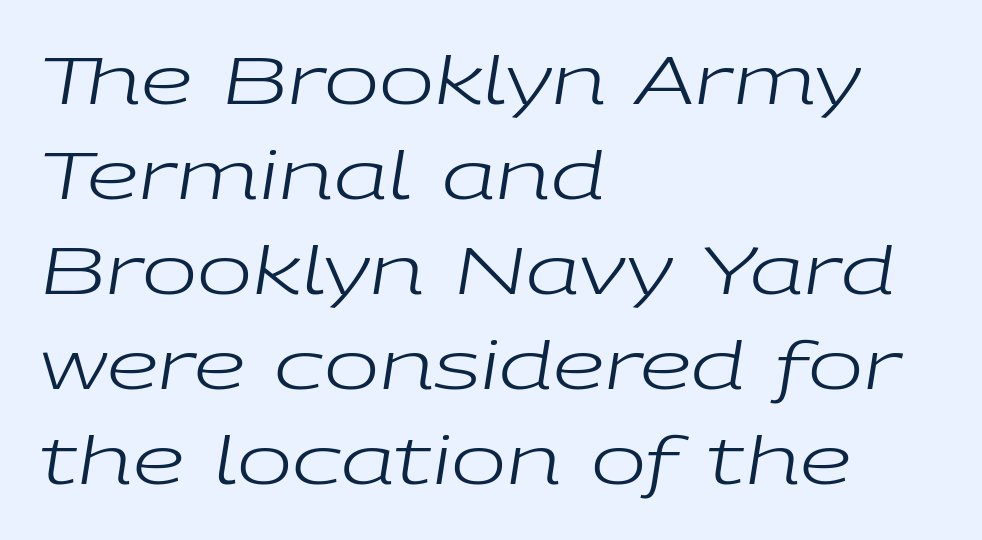
The image shows 66 px regular-weight, wide type, italic (leaning right); set left-aligned, normal line spacing (1.44x), normal letter spacing, not underlined; low stroke contrast and a medium x-height.
